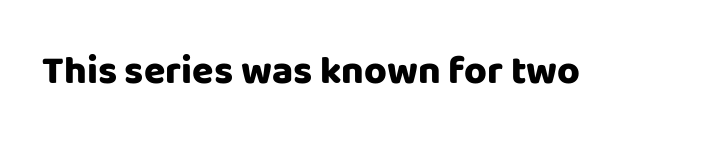
The face used here is rendered with its standard letterfit. This sample has the flowing, uneven cadence of proportional lettering. Each glyph is drawn with heavy, bold strokes. Underline: absent.
